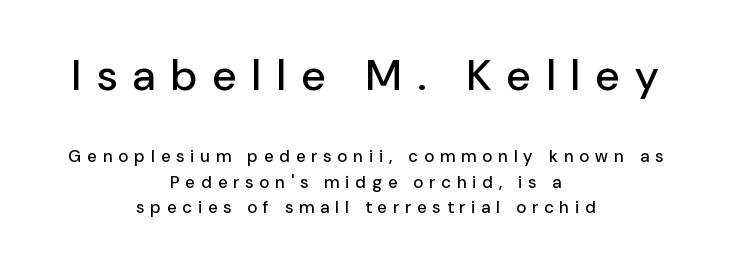
The image shows 43 px sans-serif type, upright; set centered, normal line spacing (1.49x), unusually wide letter spacing (+0.37 em), not underlined; the first (top) block is 2.53x larger; low stroke contrast and a medium x-height.
